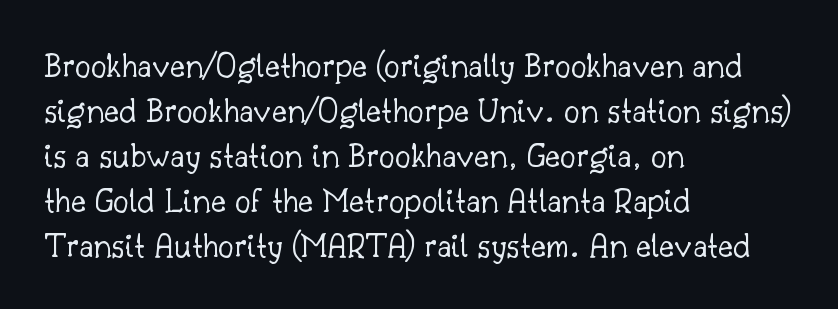
Q: Is the text bold? A: No.
Q: Is the text italic (slanted)? A: No, it is upright.
Q: Is the text underlined? A: No.
Q: How is the paragraph aligned? A: Left-aligned.
Q: Is the spacing between letters normal or unusually wide? A: Normal.
Q: Is the spacing between lines tight, normal or loose? A: Normal.
Q: Width (condensed, normal, or wide)? A: Normal.
Q: Stroke contrast? A: Low.
Q: x-height? A: Small.
Q: Monospaced? A: No.
